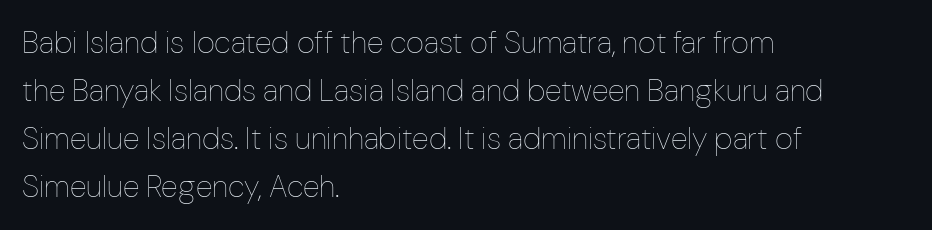
The letters advance in unequal steps, a hallmark of proportional type. Clear beneath every line of the passage. Caption: face not bold, strokes unweighted. Students, note that the glyphs here touch the page at normal intervals. The block of text has a typical density, with ordinary space between rows. Style check: upright.
